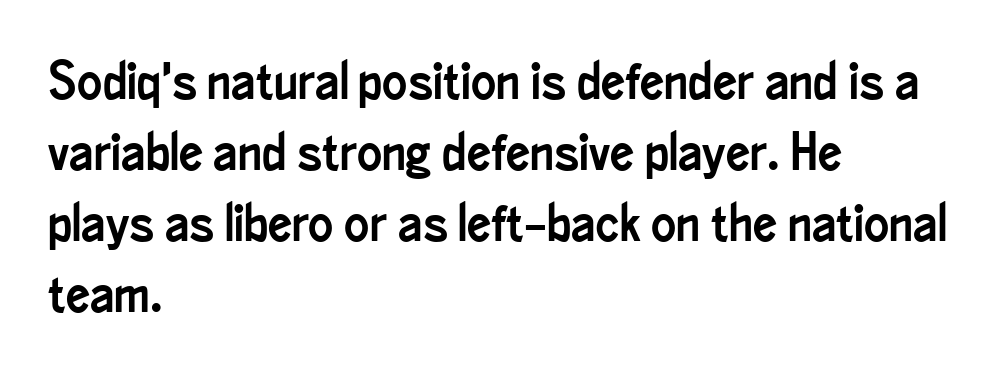
{"serif": "no", "italic": "no", "width": "condensed", "stroke_contrast": "low", "x_height": "small", "monospaced": "no", "underline": "no", "align": "left", "line_spacing": "normal", "line_spacing_ratio": 1.34, "letter_spacing": "normal", "letter_spacing_em": 0.0, "glyph_px": 53}
